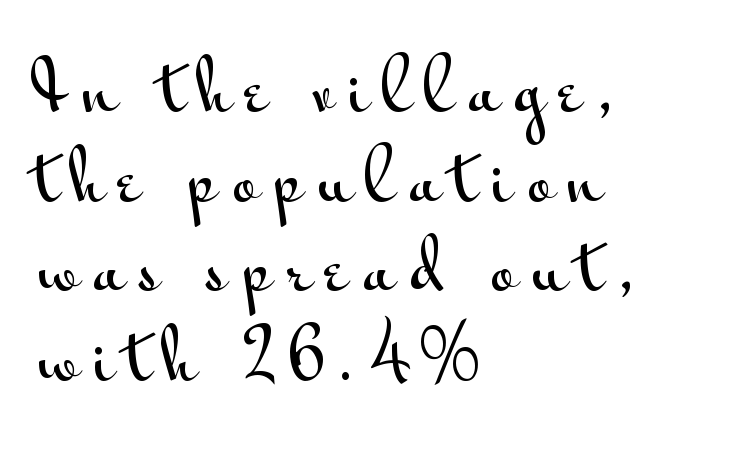
This is sans-serif lettering, the kind often seen on screens and signage. Here the designer chose a conventional face with non-uniform glyph widths. If you drew a ruler down the left edge, every line would touch it.
